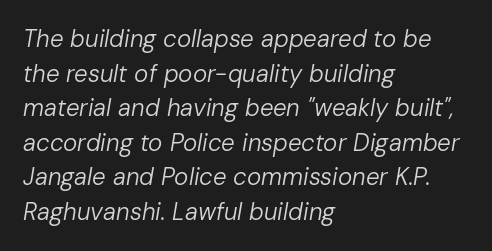
The image shows 24 px text type, italic (leaning right); set left-aligned, normal line spacing (1.44x), normal letter spacing, not underlined.
